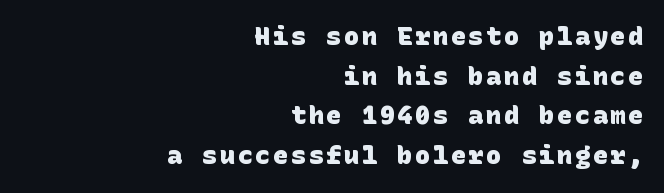
The image shows 25 px bold type; set right-aligned, normal line spacing (1.59x), not underlined.
